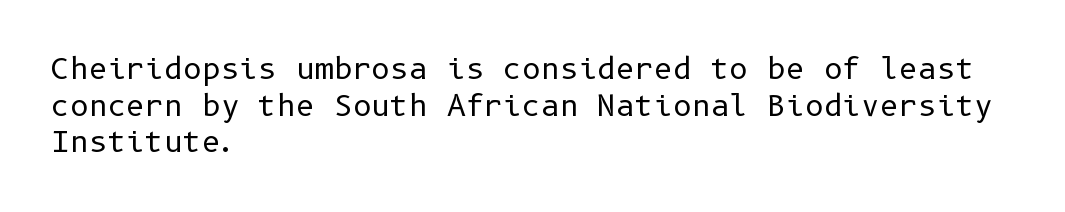
Q: Is the text bold? A: No.
Q: Is the text italic (slanted)? A: No, it is upright.
Q: Is the typeface a serif or a sans-serif typeface? A: Sans-serif.
Q: Is the text underlined? A: No.
Q: How is the paragraph aligned? A: Left-aligned.
Q: Is the spacing between letters normal or unusually wide? A: Normal.
Q: Is the spacing between lines tight, normal or loose? A: Normal.
Q: Width (condensed, normal, or wide)? A: Normal.
Q: Stroke contrast? A: Low.
Q: x-height? A: Medium.
